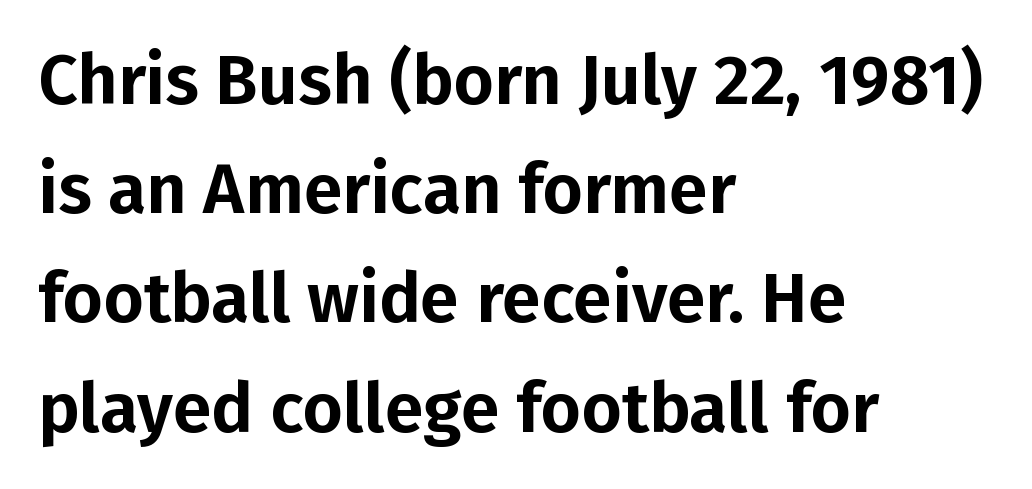
{"serif": "no", "italic": "no", "width": "normal", "stroke_contrast": "low", "x_height": "medium", "monospaced": "no", "underline": "no", "align": "left", "line_spacing": "normal", "line_spacing_ratio": 1.56, "letter_spacing": "normal", "letter_spacing_em": 0.0, "glyph_px": 70}
